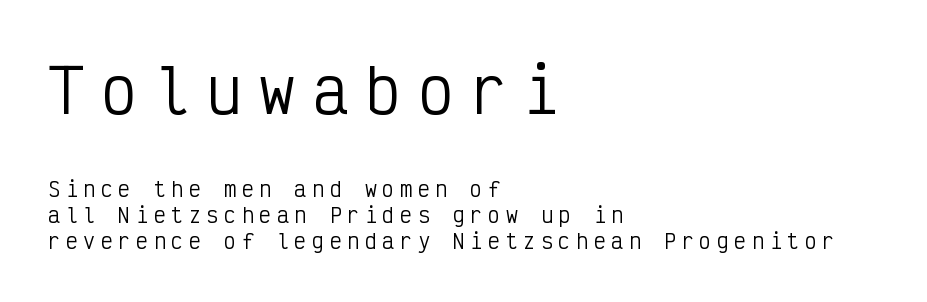
The font sits on the lighter half of the weight spectrum, regular included. This rendering widens character spacing well past its baseline value. Reading down the block, your eye returns to a fixed left position each line. Lines of text with bare space underneath. Posture: upright roman.
